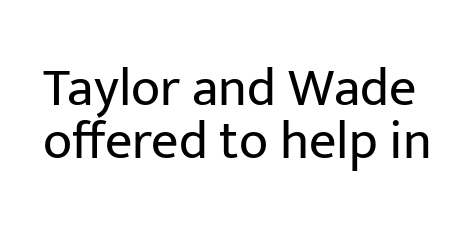
Q: Is the text bold? A: No.
Q: Is the text italic (slanted)? A: No, it is upright.
Q: Is the typeface a serif or a sans-serif typeface? A: Sans-serif.
Q: Is the text underlined? A: No.
Q: Is the spacing between letters normal or unusually wide? A: Normal.
Q: Is the spacing between lines tight, normal or loose? A: Tight.
Q: Width (condensed, normal, or wide)? A: Normal.
Q: Stroke contrast? A: Low.
Q: x-height? A: Medium.
Q: Monospaced? A: No.
